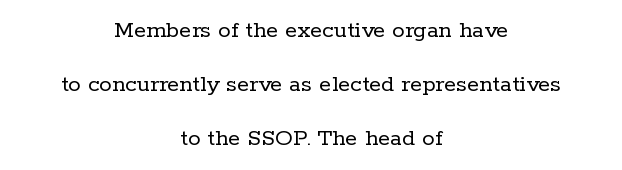
Q: Is the text bold? A: No.
Q: Is the text italic (slanted)? A: No, it is upright.
Q: Is the text underlined? A: No.
Q: How is the paragraph aligned? A: Centered.
Q: Is the spacing between letters normal or unusually wide? A: Normal.
Q: Is the spacing between lines tight, normal or loose? A: Loose.
